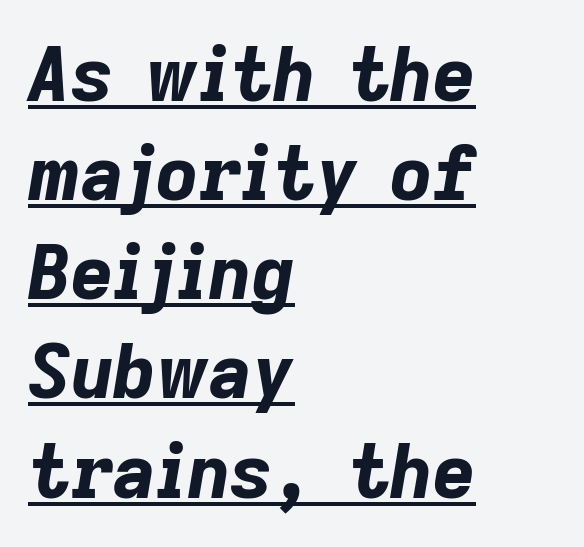
Note the varied advance widths — an 'i' is clearly narrower than an 'm'. In terms of letterspacing, this is plain default setting. The ragged edge is on the right, which tells us the setting is flush left. Leading: standard. This rendering features underlined lettering. Notice how the stems are inclined rather than vertical — that's the hallmark of italics.
